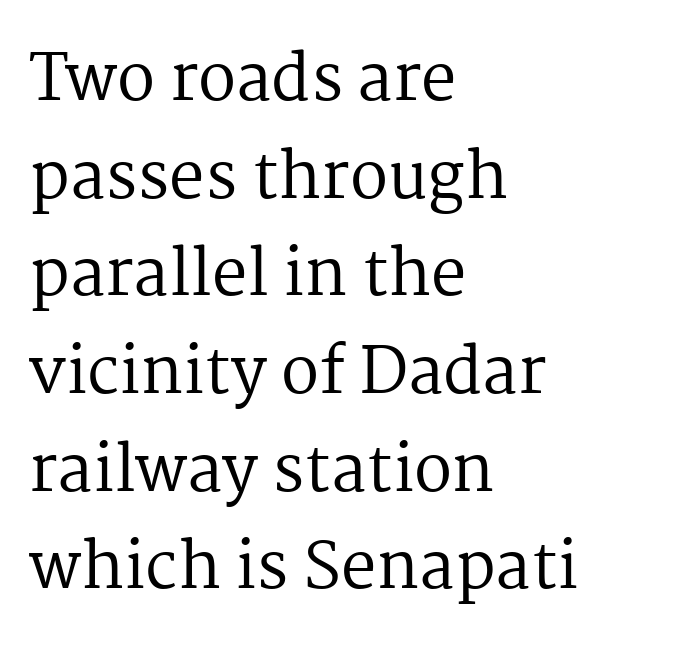
The image shows 63 px regular-weight serif type, upright; set left-aligned, normal line spacing (1.55x), normal letter spacing, not underlined; medium stroke contrast and a medium x-height.
